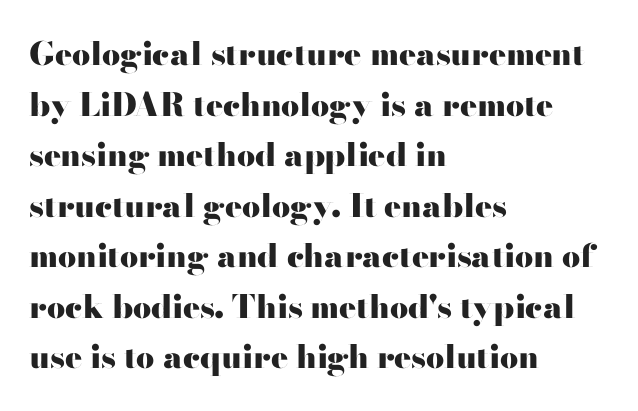
{"serif": "no", "italic": "no", "bold": "yes", "weight": "heavy", "width": "wide", "stroke_contrast": "high", "x_height": "small", "monospaced": "no", "underline": "no", "align": "left", "line_spacing": "normal", "line_spacing_ratio": 1.58, "letter_spacing": "normal", "letter_spacing_em": 0.0, "glyph_px": 32}
